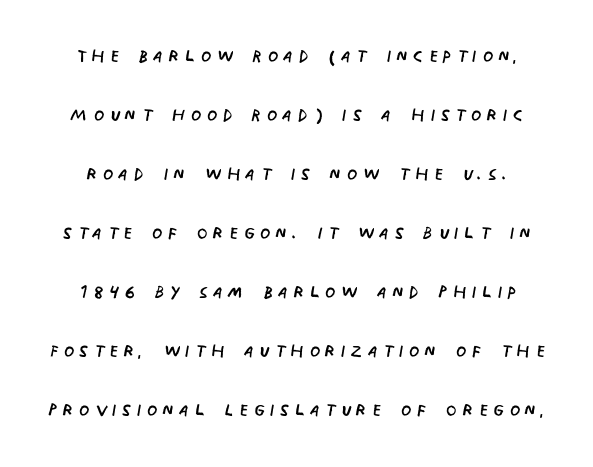
The weight would be labelled regular, book, light, or lighter still. The passage shown stacks its lines with a broad gap. The rendering inserts visible extra space after every character. Only glyphs here, with clear space below each row.
